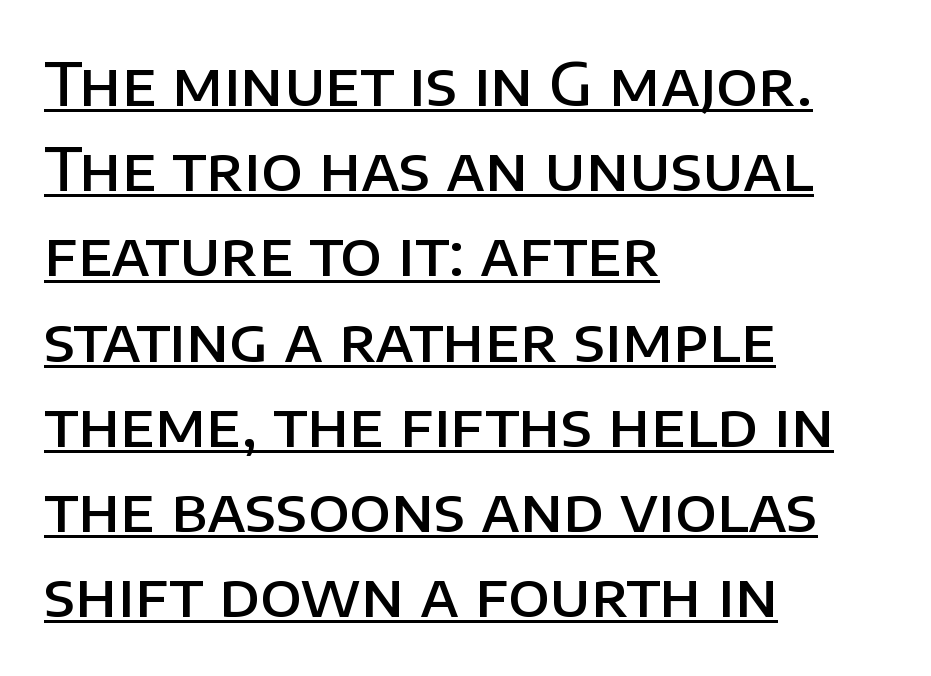
{"serif": "no", "italic": "no", "bold": "semi", "weight": "semibold", "width": "normal", "stroke_contrast": "low", "x_height": "large", "monospaced": "no", "underline": "yes", "align": "left", "line_spacing": "normal", "line_spacing_ratio": 1.42, "letter_spacing": "normal", "letter_spacing_em": 0.0, "glyph_px": 60}
